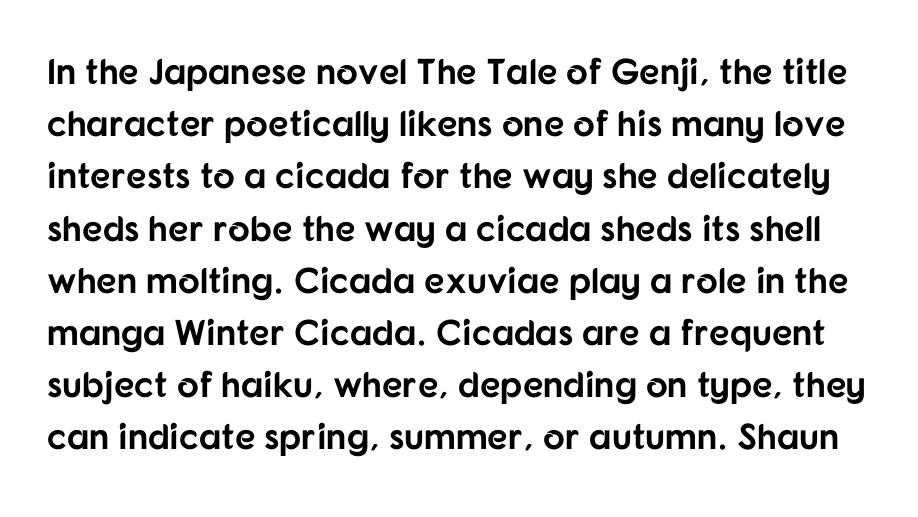
Q: Is the text bold? A: Yes.
Q: Is the text italic (slanted)? A: No, it is upright.
Q: Is the typeface a serif or a sans-serif typeface? A: Sans-serif.
Q: Is the text underlined? A: No.
Q: Is the spacing between letters normal or unusually wide? A: Normal.
Q: Is the spacing between lines tight, normal or loose? A: Normal.
Q: Width (condensed, normal, or wide)? A: Normal.
Q: Stroke contrast? A: Low.
Q: x-height? A: Medium.
Q: Monospaced? A: No.
